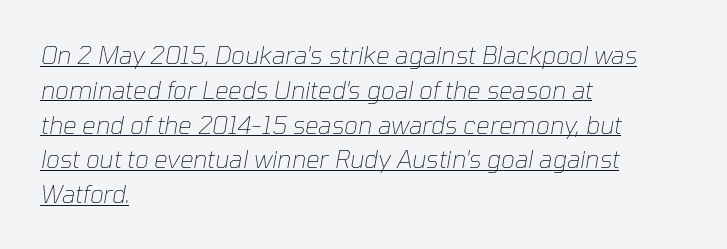
The image shows 24 px text type, italic (leaning right); set left-aligned, normal line spacing (1.45x), normal letter spacing, underlined.
